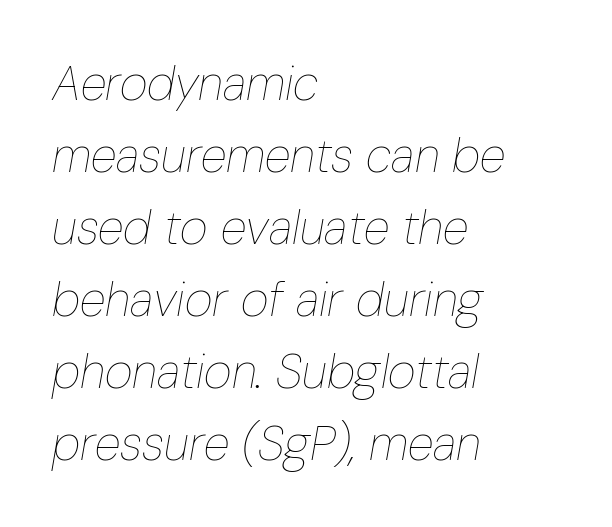
The image shows 48 px thin, condensed type, italic (leaning right); set left-aligned, normal line spacing (1.5x), normal letter spacing, not underlined; low stroke contrast and a medium x-height.
